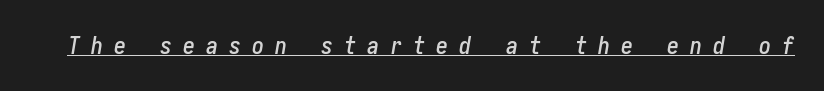
Q: Is the text italic (slanted)? A: Yes, it leans right by about 10 degrees.
Q: Is the text underlined? A: Yes.
Q: Is the spacing between letters normal or unusually wide? A: Unusually wide.
